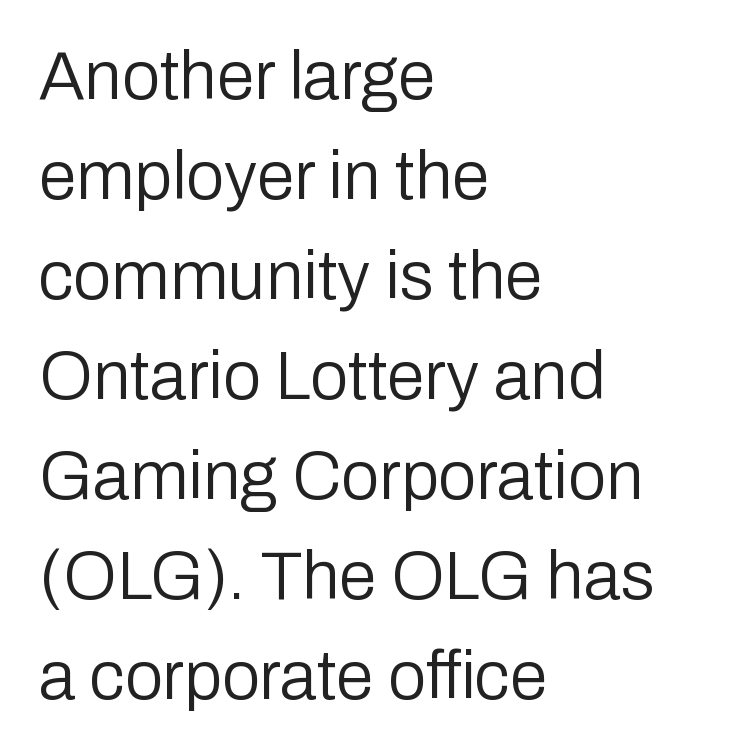
If you drew a ruler down the left edge, every line would touch it. Nope, not italic — everything's standing straight. Weight class: somewhere from thin through regular. Only glyphs here, with clear space below each row. Nothing unusual about the tracking: characters are spaced as the font intends.
